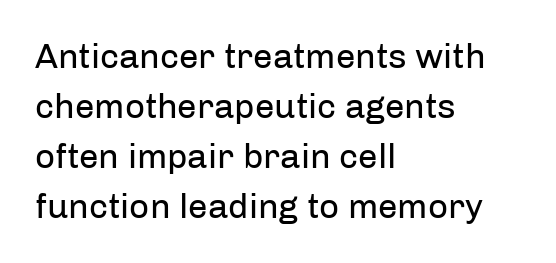
The image shows 35 px regular-weight sans-serif type, upright; set left-aligned, normal line spacing (1.43x), normal letter spacing, not underlined; low stroke contrast and a medium x-height.
